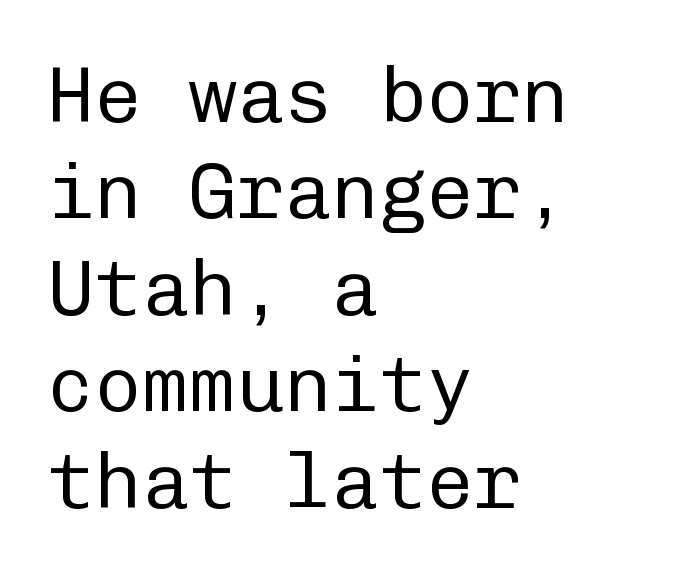
The letters march in equal steps, a hallmark of fixed-pitch type. The lines are quadded left. No word sits above an underline. The characters display no serif detailing; their extremities are plain.
